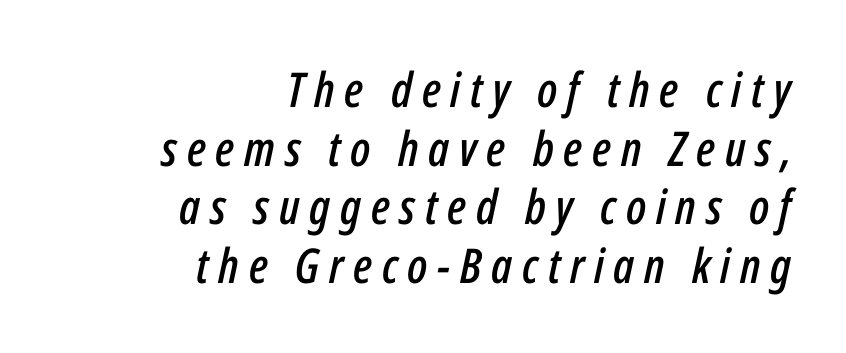
{"italic": "yes", "lean": "right", "slant_degrees": 12, "width": "condensed", "stroke_contrast": "low", "x_height": "medium", "monospaced": "no", "underline": "no", "align": "right", "line_spacing_ratio": 1.22, "letter_spacing": "wide", "letter_spacing_em": 0.2, "glyph_px": 48}
